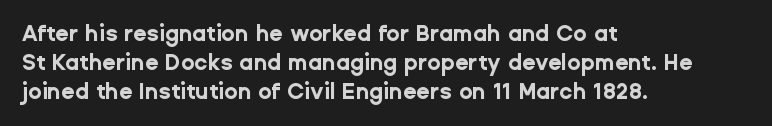
{"italic": "no", "bold": "yes", "underline": "no", "align": "left", "line_spacing": "normal", "line_spacing_ratio": 1.31, "letter_spacing": "normal", "letter_spacing_em": 0.0, "glyph_px": 22}
